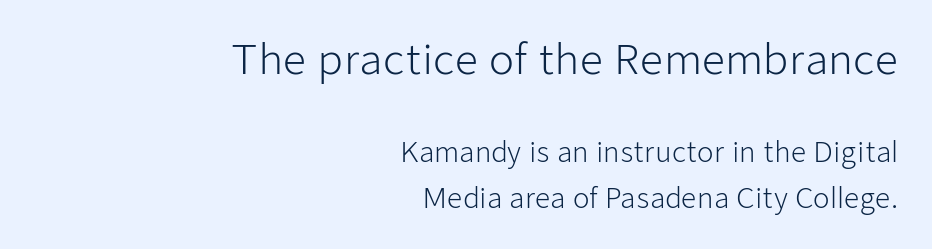
{"serif": "no", "italic": "no", "bold": "no", "weight": "light", "width": "normal", "stroke_contrast": "low", "x_height": "medium", "monospaced": "no", "underline": "no", "align": "right", "line_spacing": "normal", "line_spacing_ratio": 1.69, "letter_spacing": "normal", "letter_spacing_em": 0.0, "larger_block": "first", "size_ratio": 1.52, "glyph_px": 41}
